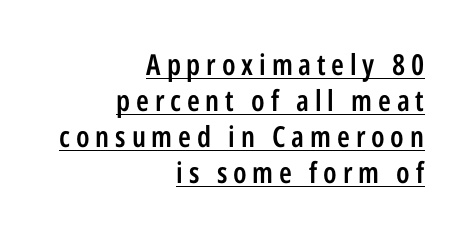
The image shows 29 px semibold, condensed sans-serif type, upright; set right-aligned, line spacing 1.24x, unusually wide letter spacing (+0.2 em), underlined; low stroke contrast and a medium x-height.
